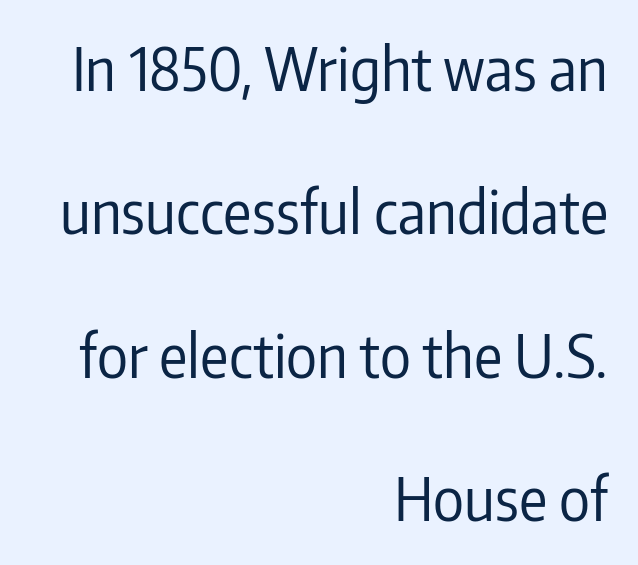
Q: Is the text bold? A: No.
Q: Is the text italic (slanted)? A: No, it is upright.
Q: Is the typeface a serif or a sans-serif typeface? A: Sans-serif.
Q: Is the text underlined? A: No.
Q: How is the paragraph aligned? A: Right-aligned.
Q: Is the spacing between letters normal or unusually wide? A: Normal.
Q: Is the spacing between lines tight, normal or loose? A: Loose.
Q: Width (condensed, normal, or wide)? A: Condensed.
Q: Stroke contrast? A: Low.
Q: x-height? A: Medium.
Q: Monospaced? A: No.
